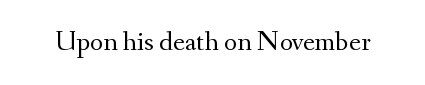
Q: Is the text bold? A: No.
Q: Is the text italic (slanted)? A: No, it is upright.
Q: Is the typeface a serif or a sans-serif typeface? A: Serif.
Q: Is the text underlined? A: No.
Q: Is the spacing between letters normal or unusually wide? A: Normal.
Q: Width (condensed, normal, or wide)? A: Normal.
Q: Stroke contrast? A: Medium.
Q: x-height? A: Small.
Q: Monospaced? A: No.
